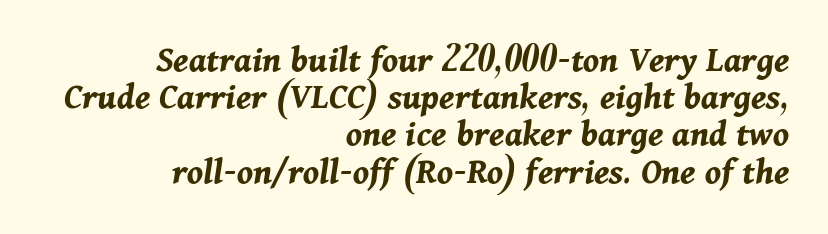
Looks like regular typesetting: each glyph gets only the width it needs. Slanted lettering throughout. The words here are not underlined. Quick note: interline space is minimal.
